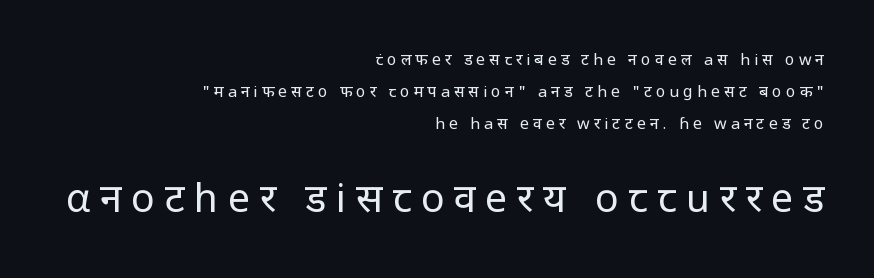
{"serif": "no", "italic": "no", "bold": "no", "weight": "regular", "width": "normal", "stroke_contrast": "low", "x_height": "medium", "monospaced": "no", "underline": "no", "align": "right", "line_spacing": "loose", "line_spacing_ratio": 1.99, "letter_spacing": "wide", "letter_spacing_em": 0.25, "larger_block": "second", "size_ratio": 2.44, "glyph_px": 39}
